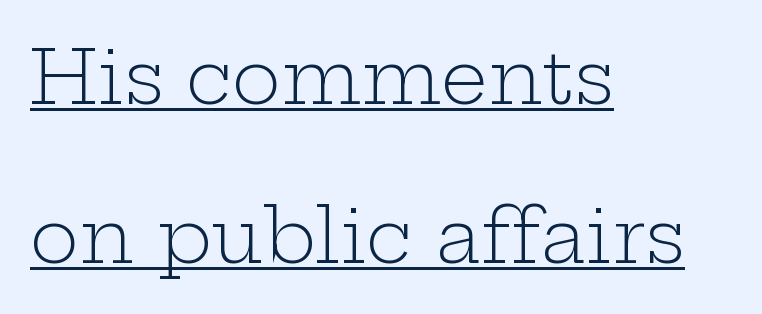
The image shows 74 px light, wide serif type, upright; set left-aligned, loose line spacing (2.15x), normal letter spacing, underlined; low stroke contrast and a medium x-height.
